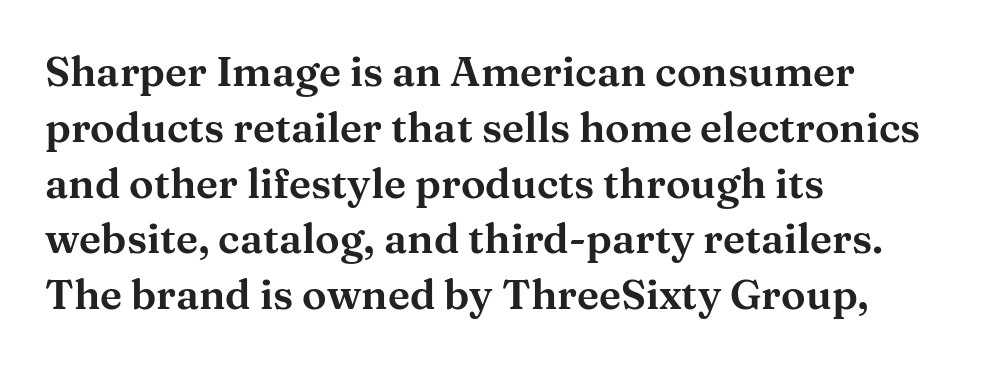
{"serif": "yes", "italic": "no", "width": "wide", "stroke_contrast": "medium", "x_height": "medium", "monospaced": "no", "underline": "no", "align": "left", "line_spacing": "normal", "line_spacing_ratio": 1.36, "letter_spacing": "normal", "letter_spacing_em": 0.0, "glyph_px": 41}
